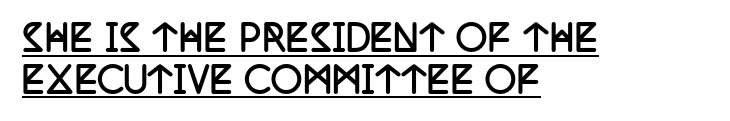
The image shows 35 px semibold, condensed serif type, upright; set left-aligned, line spacing 1.19x, normal letter spacing, underlined; low stroke contrast and a large x-height.
